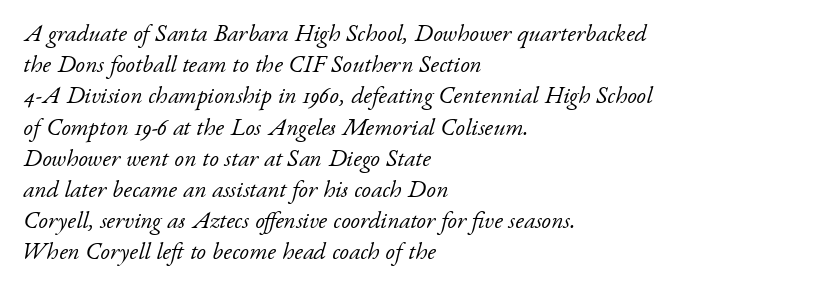
Which margin do the lines hug? The left one — the right edge is uneven. The lines sit at an ordinary, default distance from one another. Emphasis-style slanted type is in use. The letterforms sit shoulder to shoulder at normal distance. A quiet, ordinary-to-light weight characterises the typeface.
